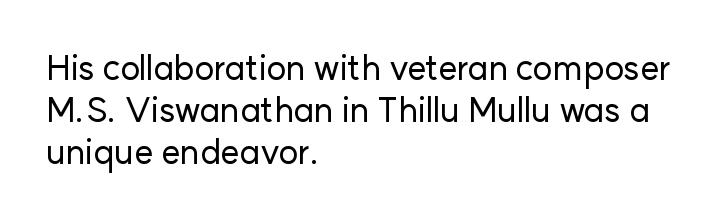
{"serif": "no", "italic": "no", "width": "normal", "stroke_contrast": "low", "x_height": "medium", "monospaced": "no", "underline": "no", "align": "left", "line_spacing_ratio": 1.23, "letter_spacing": "normal", "letter_spacing_em": 0.0, "glyph_px": 34}
